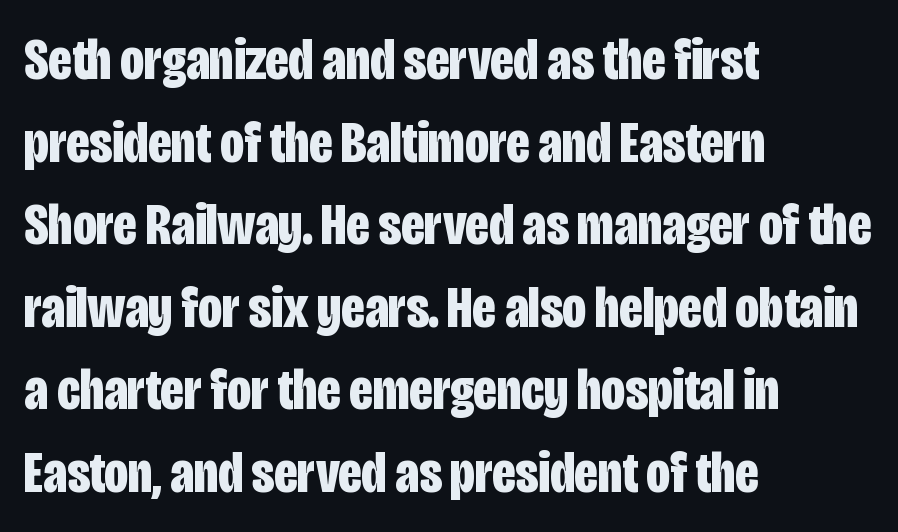
A full-strength bold gives these letters their thick strokes. If you drew a ruler down the left edge, every line would touch it. The space between consecutive lines is moderate. What stands out about the letter spacing? Nothing — it is the standard amount. This sample has the flowing, uneven cadence of proportional lettering.
